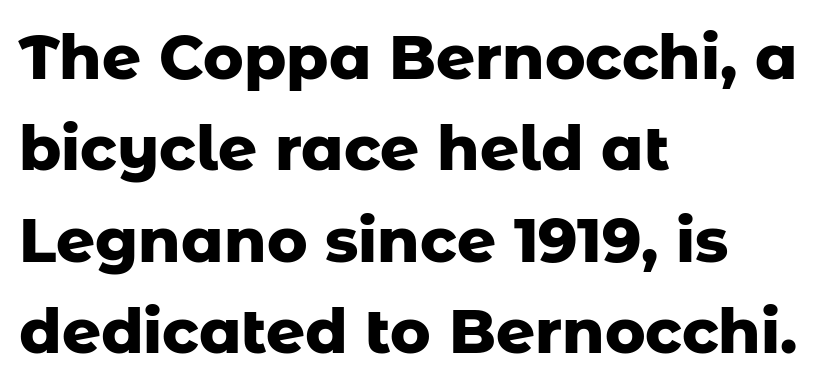
Q: Is the text bold? A: Yes.
Q: Is the text italic (slanted)? A: No, it is upright.
Q: Is the typeface a serif or a sans-serif typeface? A: Sans-serif.
Q: Is the text underlined? A: No.
Q: How is the paragraph aligned? A: Left-aligned.
Q: Is the spacing between letters normal or unusually wide? A: Normal.
Q: Is the spacing between lines tight, normal or loose? A: Normal.
Q: Width (condensed, normal, or wide)? A: Normal.
Q: Stroke contrast? A: Low.
Q: x-height? A: Medium.
Q: Monospaced? A: No.
